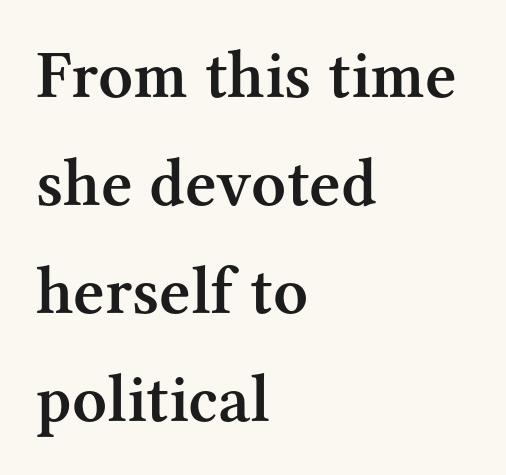
Q: Is the text bold? A: Semi-bold.
Q: Is the text italic (slanted)? A: No, it is upright.
Q: Is the typeface a serif or a sans-serif typeface? A: Serif.
Q: Is the text underlined? A: No.
Q: How is the paragraph aligned? A: Left-aligned.
Q: Is the spacing between letters normal or unusually wide? A: Normal.
Q: Is the spacing between lines tight, normal or loose? A: Normal.
Q: Width (condensed, normal, or wide)? A: Normal.
Q: Stroke contrast? A: Medium.
Q: x-height? A: Medium.
Q: Monospaced? A: No.
